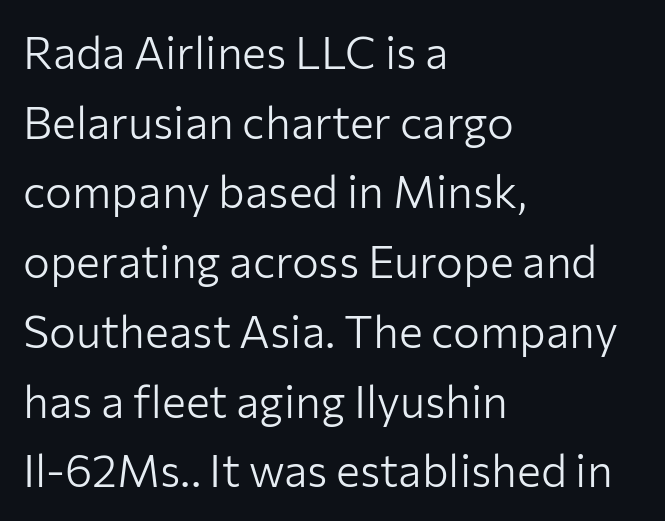
The image shows 45 px light sans-serif type, upright; set left-aligned, normal line spacing (1.55x), normal letter spacing, not underlined; low stroke contrast and a medium x-height.
